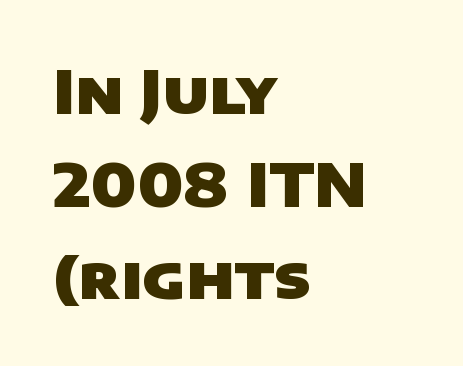
{"serif": "no", "bold": "yes", "weight": "heavy", "width": "wide", "stroke_contrast": "low", "x_height": "large", "monospaced": "no", "underline": "no", "align": "left", "line_spacing": "normal", "line_spacing_ratio": 1.57, "letter_spacing": "normal", "letter_spacing_em": 0.0, "glyph_px": 59}
